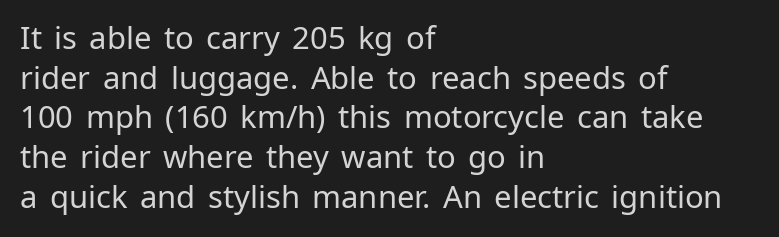
{"serif": "no", "italic": "no", "bold": "no", "weight": "regular", "width": "normal", "stroke_contrast": "low", "x_height": "medium", "monospaced": "no", "underline": "no", "align": "left", "line_spacing": "normal", "line_spacing_ratio": 1.28, "letter_spacing": "normal", "letter_spacing_em": 0.0, "glyph_px": 31}
